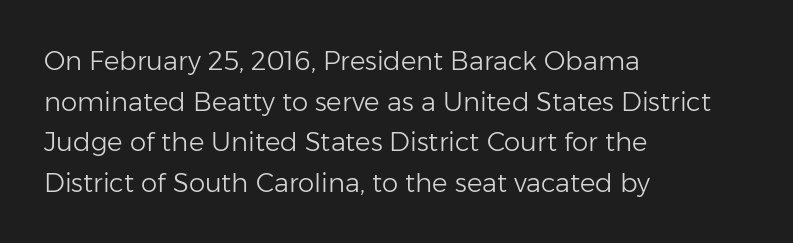
{"italic": "no", "bold": "no", "underline": "no", "align": "left", "line_spacing": "normal", "line_spacing_ratio": 1.56, "letter_spacing": "normal", "letter_spacing_em": 0.0, "glyph_px": 26}
